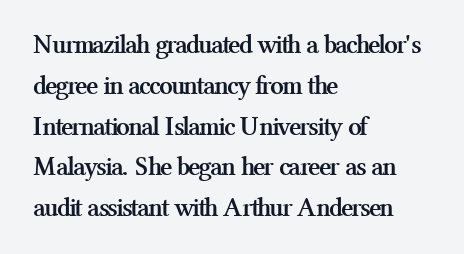
This is the regular roman posture of the typeface. Regarding leading, the lines here are spaced in the standard way. Heft: maximum for text — a bold. The specimen omits any rule beneath the text block's lines.
